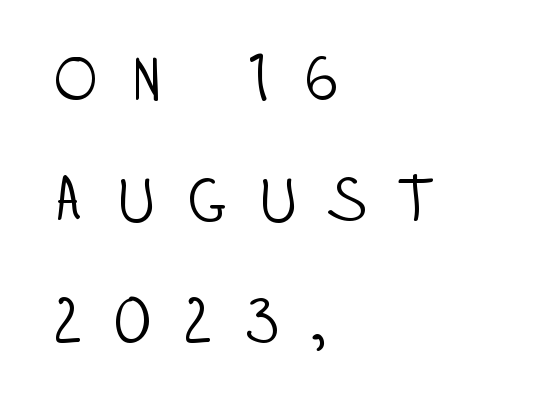
Q: Is the text bold? A: No.
Q: Is the text italic (slanted)? A: No, it is upright.
Q: Is the typeface a serif or a sans-serif typeface? A: Sans-serif.
Q: Is the text underlined? A: No.
Q: How is the paragraph aligned? A: Left-aligned.
Q: Is the spacing between letters normal or unusually wide? A: Unusually wide.
Q: Is the spacing between lines tight, normal or loose? A: Loose.
Q: Width (condensed, normal, or wide)? A: Condensed.
Q: Stroke contrast? A: Low.
Q: x-height? A: Large.
Q: Monospaced? A: No.
